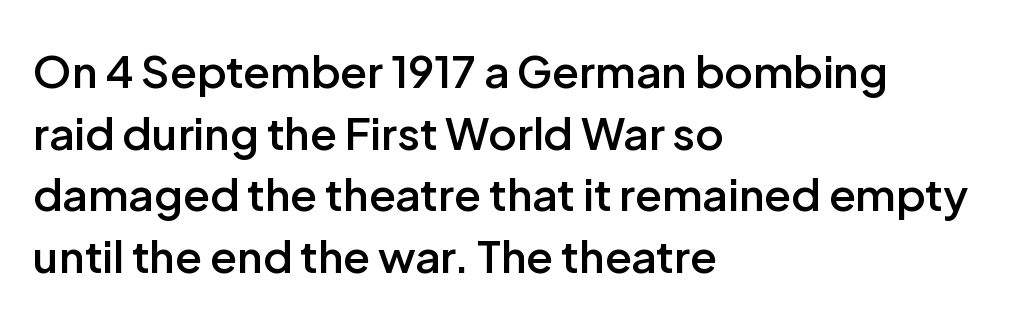
The image shows 44 px semibold sans-serif type, upright; set left-aligned, normal line spacing (1.4x), normal letter spacing, not underlined; low stroke contrast and a medium x-height.
